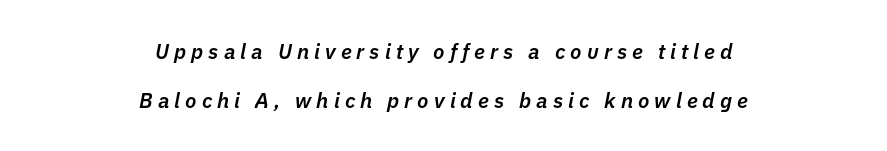
{"italic": "yes", "lean": "right", "slant_degrees": 11, "bold": "semi", "underline": "no", "align": "center", "line_spacing": "loose", "line_spacing_ratio": 2.33, "letter_spacing": "wide", "letter_spacing_em": 0.24, "glyph_px": 21}
